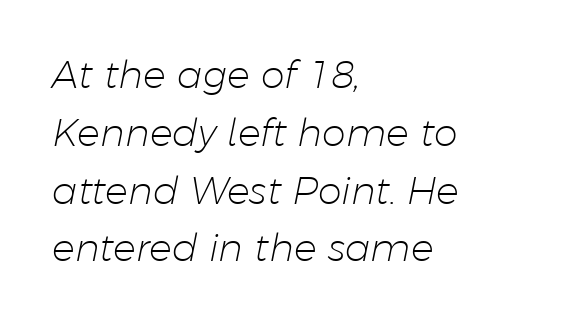
A typesetter would call this proportional, since set widths differ per character. This sample uses an oblique cut, with every glyph tilted off the vertical. Glance below the letters and you will spot only blank space. The font sits on the lighter half of the weight spectrum, regular included. Casual observation: everything's shoved over to the left. Reading down the column, the eye jumps a familiar distance to each next line.
